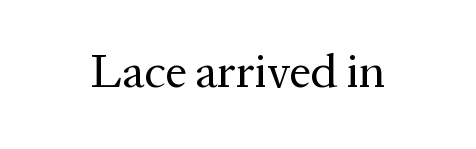
{"serif": "yes", "italic": "no", "bold": "no", "weight": "regular", "width": "normal", "stroke_contrast": "medium", "x_height": "medium", "monospaced": "no", "underline": "no", "letter_spacing": "normal", "letter_spacing_em": 0.0, "glyph_px": 48}
